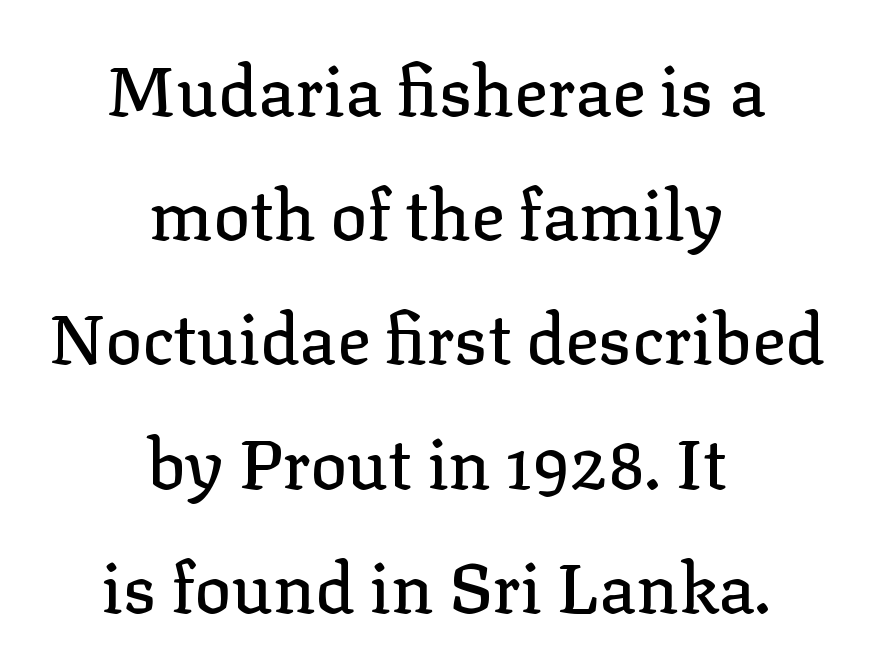
The image shows 69 px serif type, upright; set centered, line spacing 1.8x, normal letter spacing, not underlined; low stroke contrast and a medium x-height.
